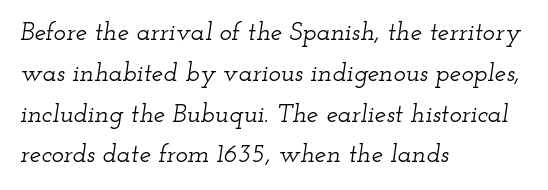
Q: Is the text italic (slanted)? A: Yes, it leans right by about 12 degrees.
Q: Is the text underlined? A: No.
Q: How is the paragraph aligned? A: Left-aligned.
Q: Is the spacing between letters normal or unusually wide? A: Normal.
Q: Is the spacing between lines tight, normal or loose? A: Normal.
